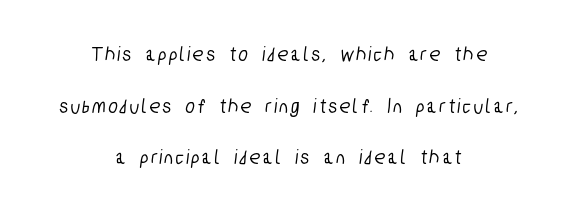
The image shows 21 px text type; set centered, loose line spacing (2.46x), not underlined.
